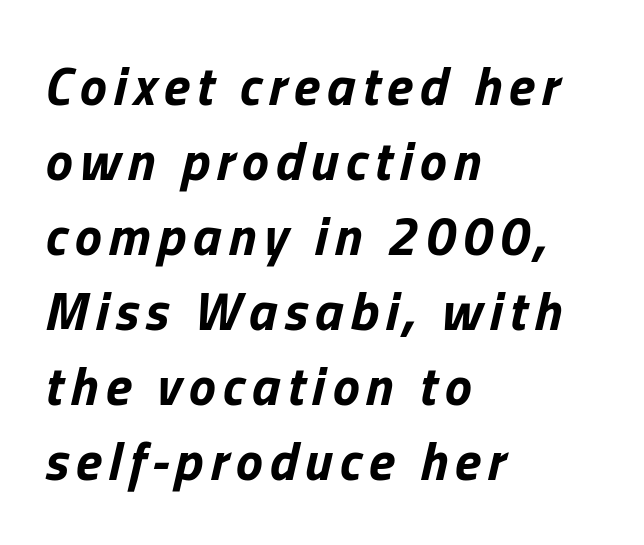
Is this a fixed-width face? No — the glyphs have proportional, varying widths. Quick note: italic. Leading: standard. The zone under the glyphs is completely vacant. Caption: multi-line text, flush left, ragged right.
